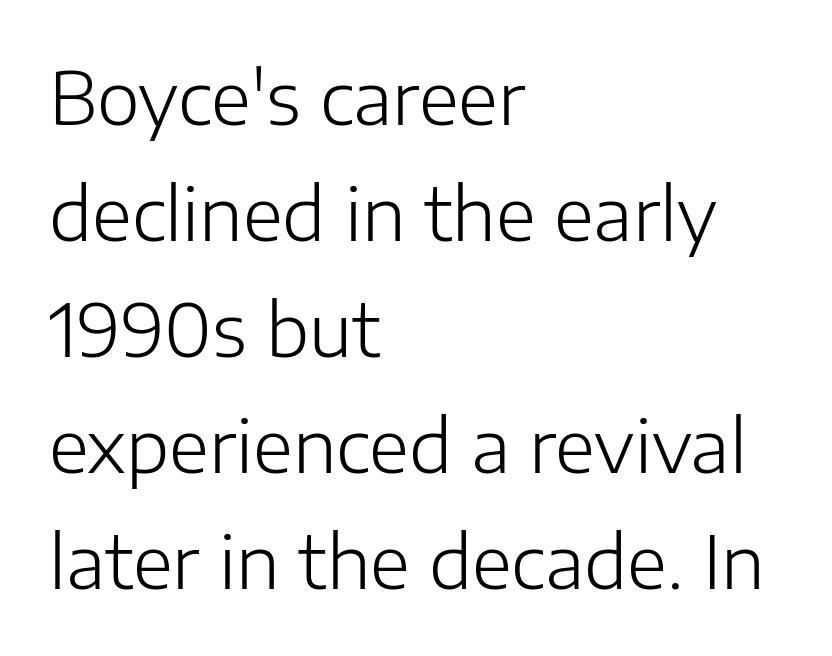
Q: Is the text bold? A: No.
Q: Is the text italic (slanted)? A: No, it is upright.
Q: Is the typeface a serif or a sans-serif typeface? A: Sans-serif.
Q: Is the text underlined? A: No.
Q: How is the paragraph aligned? A: Left-aligned.
Q: Is the spacing between letters normal or unusually wide? A: Normal.
Q: Is the spacing between lines tight, normal or loose? A: Normal.
Q: Width (condensed, normal, or wide)? A: Normal.
Q: Stroke contrast? A: Low.
Q: x-height? A: Medium.
Q: Monospaced? A: No.
